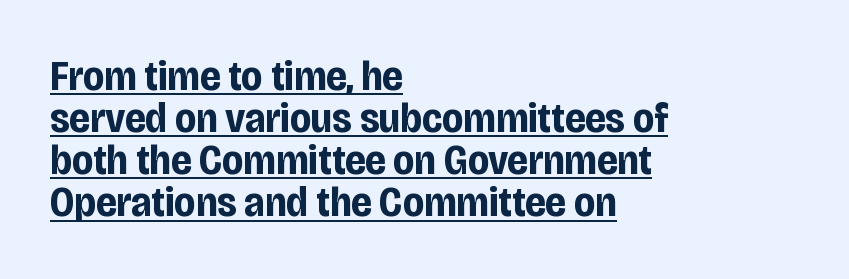
{"serif": "no", "italic": "no", "bold": "yes", "weight": "bold", "width": "condensed", "stroke_contrast": "low", "x_height": "large", "monospaced": "no", "underline": "yes", "align": "left", "line_spacing": "tight", "line_spacing_ratio": 0.98, "letter_spacing": "normal", "letter_spacing_em": 0.0, "glyph_px": 43}
